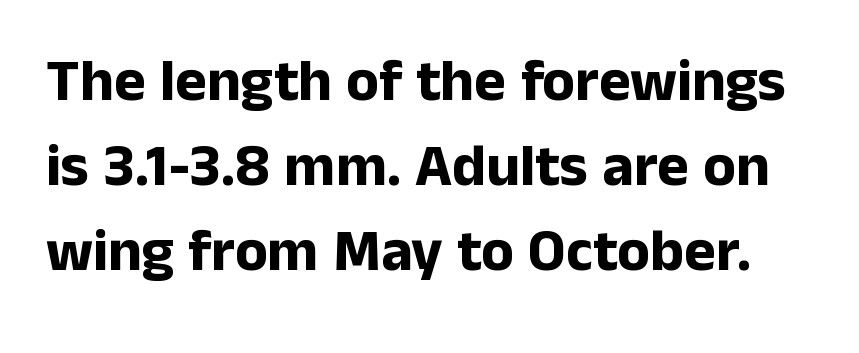
Q: Is the text bold? A: Yes.
Q: Is the text italic (slanted)? A: No, it is upright.
Q: Is the typeface a serif or a sans-serif typeface? A: Sans-serif.
Q: Is the text underlined? A: No.
Q: Is the spacing between letters normal or unusually wide? A: Normal.
Q: Is the spacing between lines tight, normal or loose? A: Normal.
Q: Width (condensed, normal, or wide)? A: Normal.
Q: Stroke contrast? A: Low.
Q: x-height? A: Medium.
Q: Monospaced? A: No.
